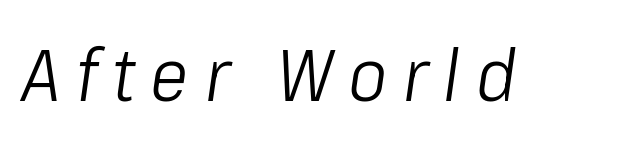
{"italic": "yes", "lean": "right", "slant_degrees": 8, "bold": "no", "weight": "light", "width": "condensed", "stroke_contrast": "low", "x_height": "medium", "monospaced": "no", "underline": "no", "letter_spacing": "wide", "letter_spacing_em": 0.22, "glyph_px": 73}
